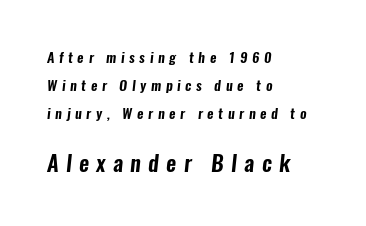
{"underline": "no", "align": "left", "line_spacing": "loose", "line_spacing_ratio": 1.99, "letter_spacing": "wide", "letter_spacing_em": 0.33, "larger_block": "second", "size_ratio": 1.57, "glyph_px": 22}
